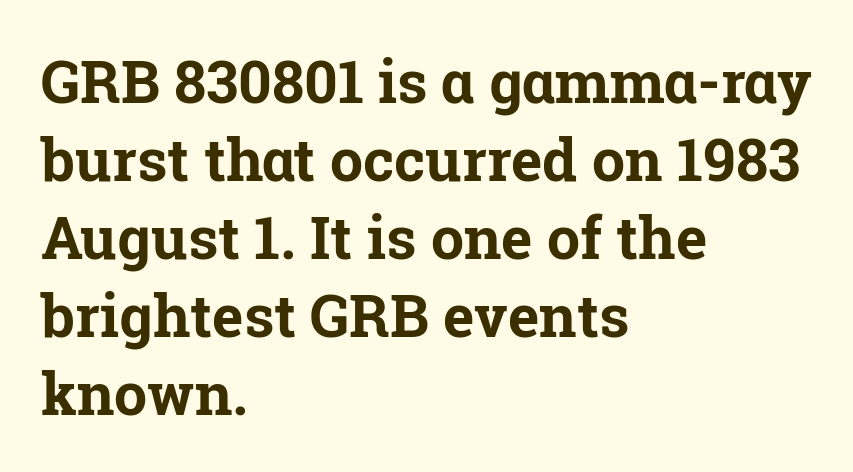
Check the space under the baseline: it is left empty. The rendering uses natural spacing where letterforms have individual widths. The face used here is seriffed, in the tradition of book romans. Each line starts at the same left margin while the right side varies.
